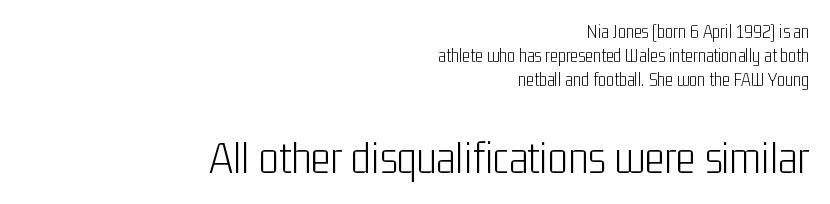
Q: Is the text bold? A: No.
Q: Is the text italic (slanted)? A: No, it is upright.
Q: Is the typeface a serif or a sans-serif typeface? A: Sans-serif.
Q: Is the text underlined? A: No.
Q: How is the paragraph aligned? A: Right-aligned.
Q: Is the spacing between letters normal or unusually wide? A: Normal.
Q: Is the spacing between lines tight, normal or loose? A: Normal.
Q: Which block of text is set in a larger size, the first (top) or the second (bottom)? A: The second (bottom) one.
Q: Width (condensed, normal, or wide)? A: Condensed.
Q: Stroke contrast? A: Low.
Q: x-height? A: Medium.
Q: Monospaced? A: No.
